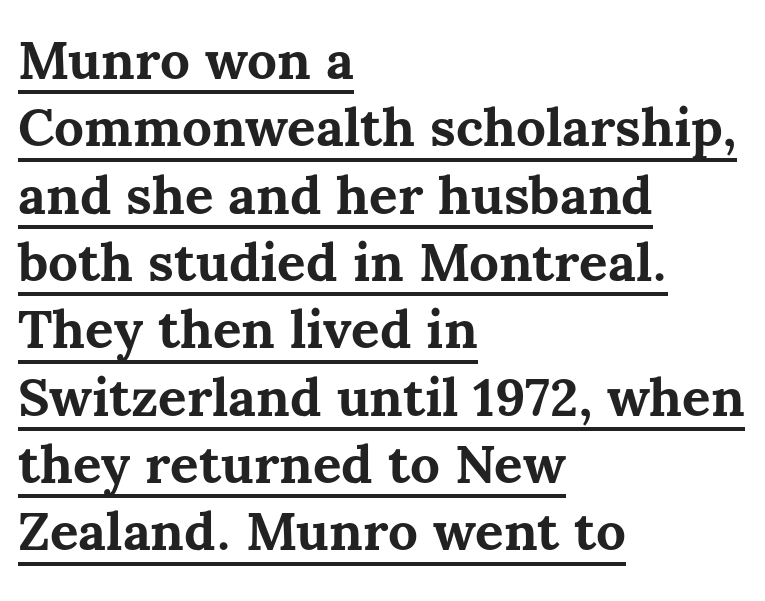
The string is rendered with underlining switched on. No italicization has been applied; the sample stays upright. Looks like regular typesetting: each glyph gets only the width it needs. A normal amount of white space separates one row of letters from the next.
